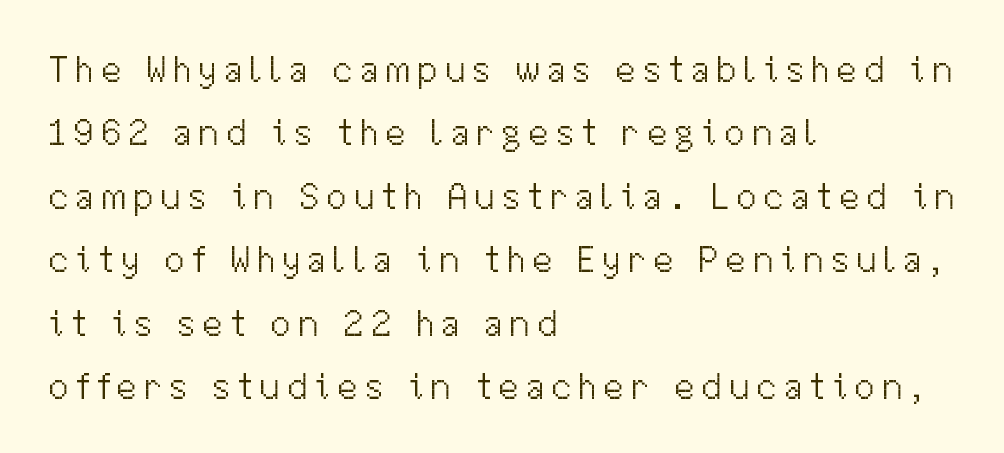
{"serif": "no", "italic": "no", "bold": "no", "weight": "light", "width": "normal", "stroke_contrast": "medium", "x_height": "medium", "monospaced": "no", "underline": "no", "align": "left", "line_spacing": "normal", "line_spacing_ratio": 1.67, "glyph_px": 38}
